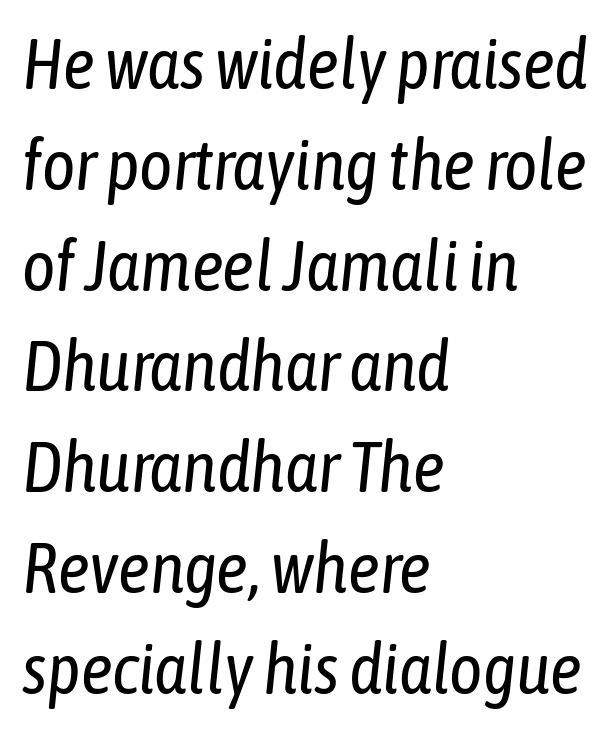
There is no visible air inserted between adjacent glyphs. Weight: regular or lighter. Interline gaps are of average width in this sample. Compared with a centered layout, this one pins lines to the left instead. Words float on clear page, feet unadorned.
